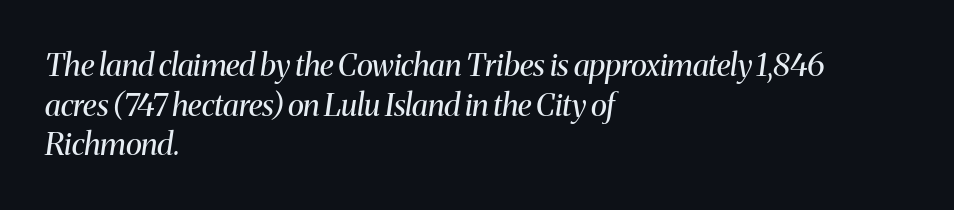
The face used here is rendered with its standard letterfit. The passage shown stacks its lines at a standard gap. Visually the block forms a straight wall on the left and a jagged coastline on the right. Examine the stroke ends and you'll spot serifs.
